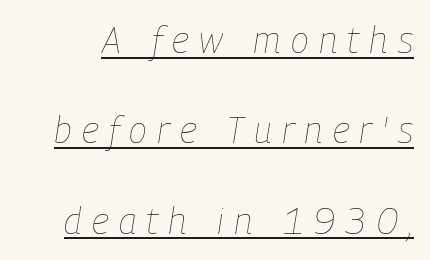
The image shows 37 px thin, condensed type, italic (leaning right); set loose line spacing (2.44x), unusually wide letter spacing (+0.28 em), underlined; low stroke contrast and a medium x-height.
